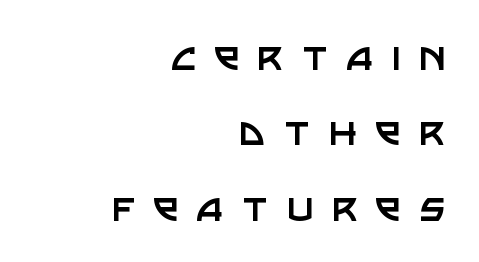
Caption: face not bold, strokes unweighted. Caption: expanded tracking, letters set apart. Words float on clear page, feet unadorned. In terms of posture, this sample is upright. The letters advance in unequal steps, a hallmark of proportional type. The type family on display is of the sans-serif kind.
